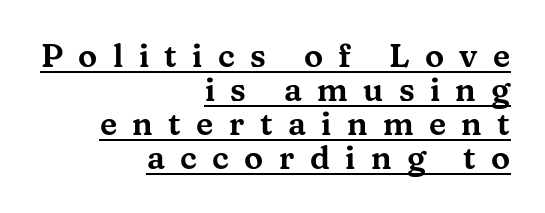
The image shows 32 px wide serif type, upright; set right-aligned, tight line spacing (1.06x), unusually wide letter spacing (+0.48 em), underlined; medium stroke contrast and a medium x-height.
